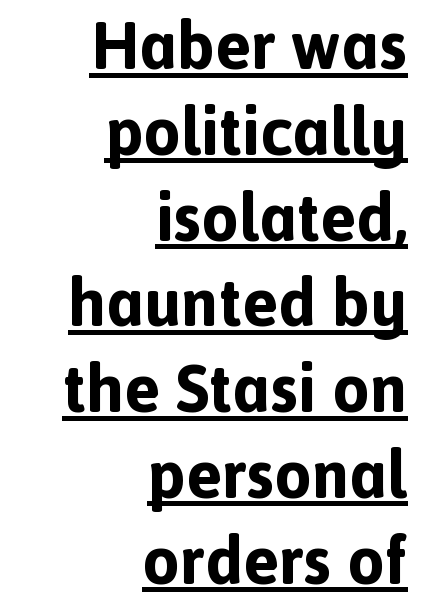
This sample carries an underscore along the baseline area. The passage shown has conventional tracking throughout. Every stem runs plumb, perpendicular to the baseline. The letters carry no serifs — their stems end cleanly without finishing strokes.
